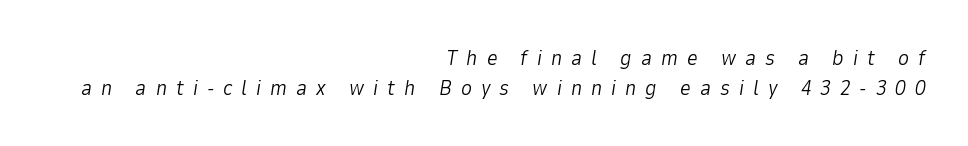
{"italic": "yes", "lean": "right", "slant_degrees": 9, "bold": "no", "underline": "no", "align": "right", "line_spacing": "normal", "line_spacing_ratio": 1.42, "letter_spacing": "wide", "letter_spacing_em": 0.43, "glyph_px": 21}
